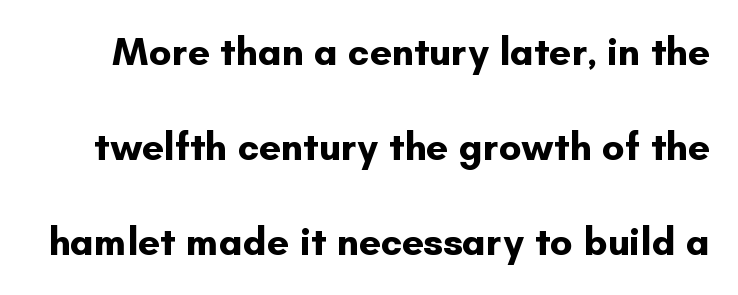
Leading: increased. The letters sit at their default tracking, neither squeezed nor spread. Honestly, there is no underline to notice here at all. You could not count columns in this text — the font is proportionally spaced.
